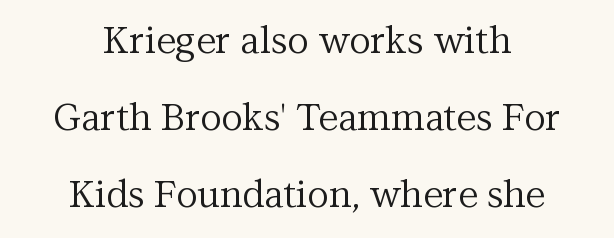
Q: Is the text bold? A: No.
Q: Is the text italic (slanted)? A: No, it is upright.
Q: Is the typeface a serif or a sans-serif typeface? A: Serif.
Q: Is the text underlined? A: No.
Q: How is the paragraph aligned? A: Centered.
Q: Is the spacing between letters normal or unusually wide? A: Normal.
Q: Is the spacing between lines tight, normal or loose? A: Loose.
Q: Width (condensed, normal, or wide)? A: Normal.
Q: Stroke contrast? A: Medium.
Q: x-height? A: Medium.
Q: Monospaced? A: No.
